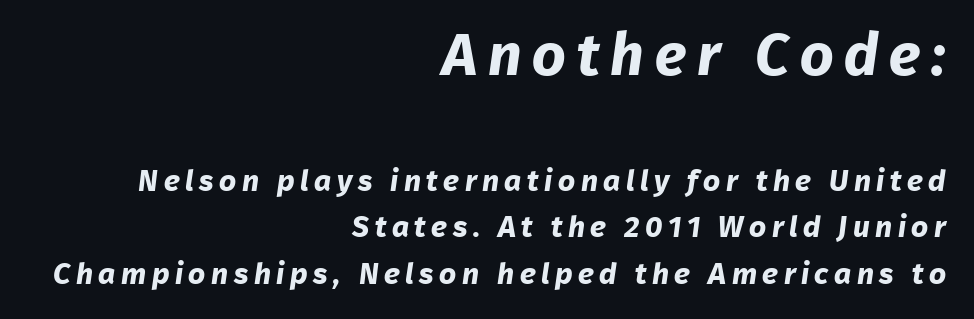
{"serif": "no", "bold": "yes", "weight": "bold", "width": "normal", "stroke_contrast": "low", "x_height": "medium", "monospaced": "no", "underline": "no", "align": "right", "line_spacing": "normal", "line_spacing_ratio": 1.55, "larger_block": "first", "size_ratio": 1.97, "glyph_px": 59}
